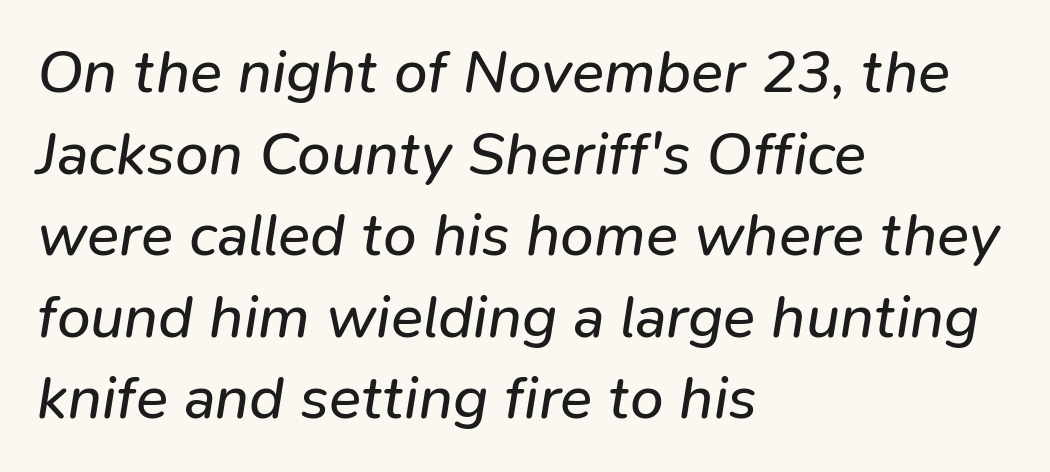
Glyph-to-glyph distance matches everyday printed text. Just letters on the line, the space beneath them empty. The strokes are not fattened; the text isn't bold. The space between consecutive lines is moderate. This is oblique type, the kind used for emphasis or titles.
